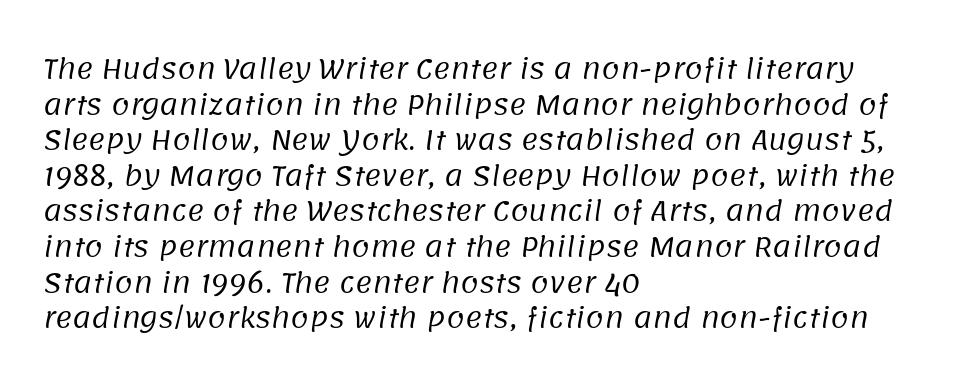
The image shows 26 px text type; set left-aligned, normal line spacing (1.37x), normal letter spacing, not underlined.
